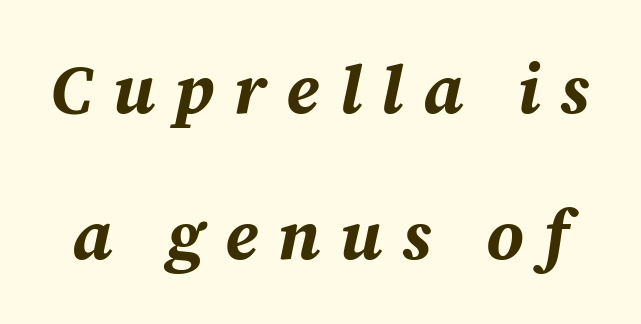
Q: Is the text bold? A: Yes.
Q: Is the text italic (slanted)? A: Yes, it leans right by about 12 degrees.
Q: Is the text underlined? A: No.
Q: Is the spacing between letters normal or unusually wide? A: Unusually wide.
Q: Is the spacing between lines tight, normal or loose? A: Loose.
Q: Width (condensed, normal, or wide)? A: Normal.
Q: Stroke contrast? A: Medium.
Q: x-height? A: Medium.
Q: Monospaced? A: No.
